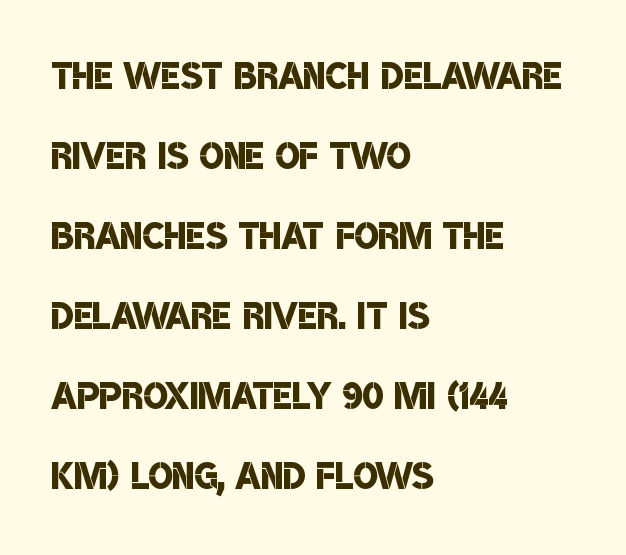
The image shows 51 px semibold, condensed sans-serif type; set left-aligned, normal line spacing (1.57x), normal letter spacing, not underlined; low stroke contrast and a large x-height.
